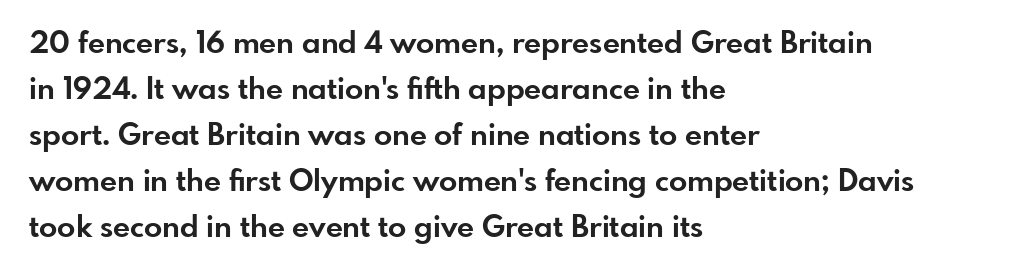
Q: Is the text bold? A: Yes.
Q: Is the text italic (slanted)? A: No, it is upright.
Q: Is the typeface a serif or a sans-serif typeface? A: Sans-serif.
Q: Is the text underlined? A: No.
Q: How is the paragraph aligned? A: Left-aligned.
Q: Is the spacing between letters normal or unusually wide? A: Normal.
Q: Is the spacing between lines tight, normal or loose? A: Normal.
Q: Width (condensed, normal, or wide)? A: Normal.
Q: Stroke contrast? A: Low.
Q: x-height? A: Small.
Q: Monospaced? A: No.
